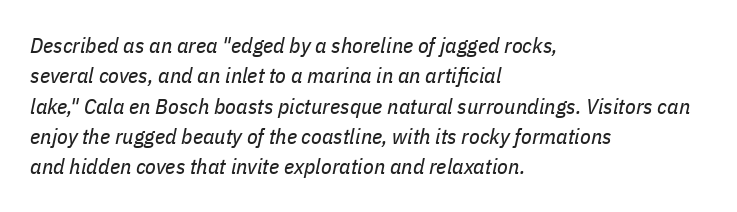
Q: Is the text bold? A: No.
Q: Is the text italic (slanted)? A: Yes, it leans right by about 11 degrees.
Q: Is the text underlined? A: No.
Q: How is the paragraph aligned? A: Left-aligned.
Q: Is the spacing between letters normal or unusually wide? A: Normal.
Q: Is the spacing between lines tight, normal or loose? A: Normal.
